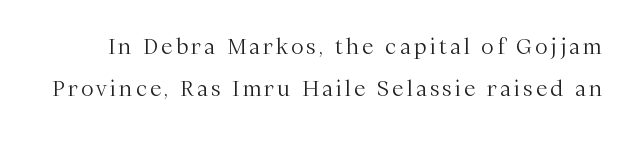
Q: Is the text bold? A: No.
Q: Is the text italic (slanted)? A: No, it is upright.
Q: Is the text underlined? A: No.
Q: Is the spacing between lines tight, normal or loose? A: Loose.
